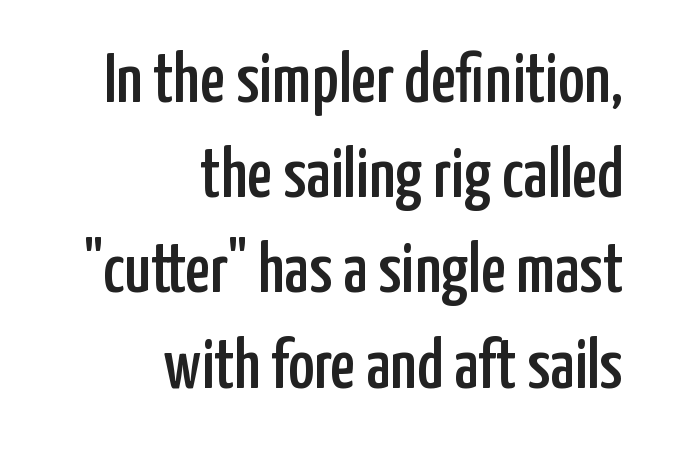
Glyph-to-glyph distance matches everyday printed text. Horizontal alignment here is rightward, an uncommon choice for prose. If you measured baseline to baseline, you'd find a middling distance. Typographically, this falls in the sans-serif category.
